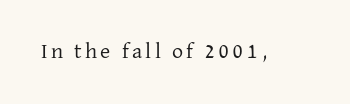
The image shows 22 px text type, upright; set not underlined.
